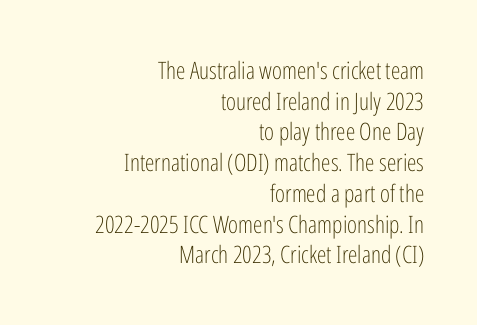
{"italic": "no", "bold": "no", "underline": "no", "align": "right", "line_spacing": "normal", "line_spacing_ratio": 1.28, "letter_spacing": "normal", "letter_spacing_em": 0.0, "glyph_px": 24}
